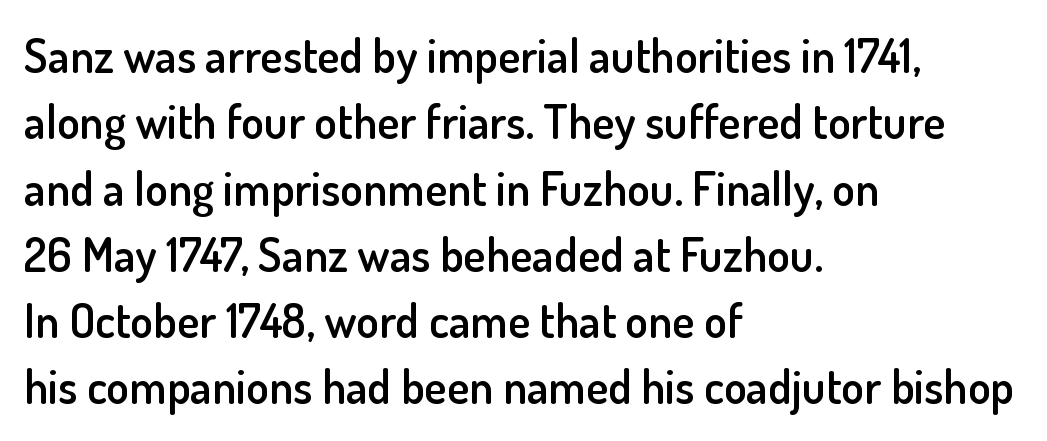
{"serif": "no", "italic": "no", "bold": "semi", "weight": "semibold", "width": "normal", "stroke_contrast": "low", "x_height": "small", "monospaced": "no", "underline": "no", "align": "left", "line_spacing": "normal", "line_spacing_ratio": 1.41, "letter_spacing": "normal", "letter_spacing_em": 0.0, "glyph_px": 47}
